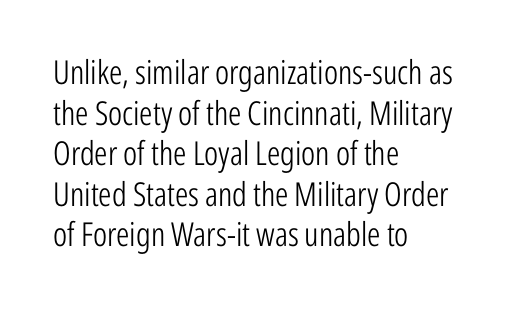
{"serif": "no", "italic": "no", "bold": "no", "weight": "light", "width": "condensed", "stroke_contrast": "low", "x_height": "medium", "monospaced": "no", "underline": "no", "align": "left", "line_spacing_ratio": 1.23, "letter_spacing": "normal", "letter_spacing_em": 0.0, "glyph_px": 33}
